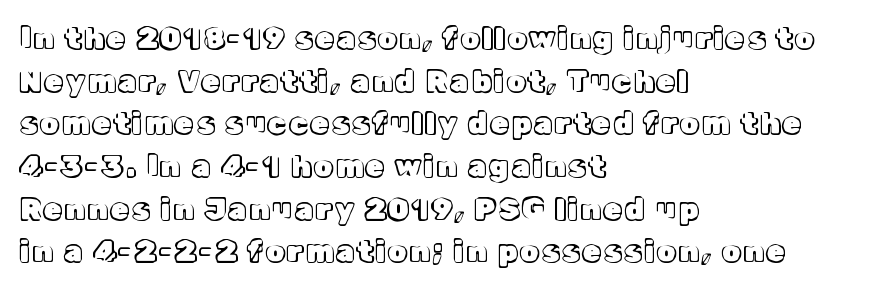
Q: Is the text italic (slanted)? A: No, it is upright.
Q: Is the text underlined? A: No.
Q: How is the paragraph aligned? A: Left-aligned.
Q: Is the spacing between lines tight, normal or loose? A: Normal.
Q: Width (condensed, normal, or wide)? A: Normal.
Q: x-height? A: Medium.
Q: Monospaced? A: No.
